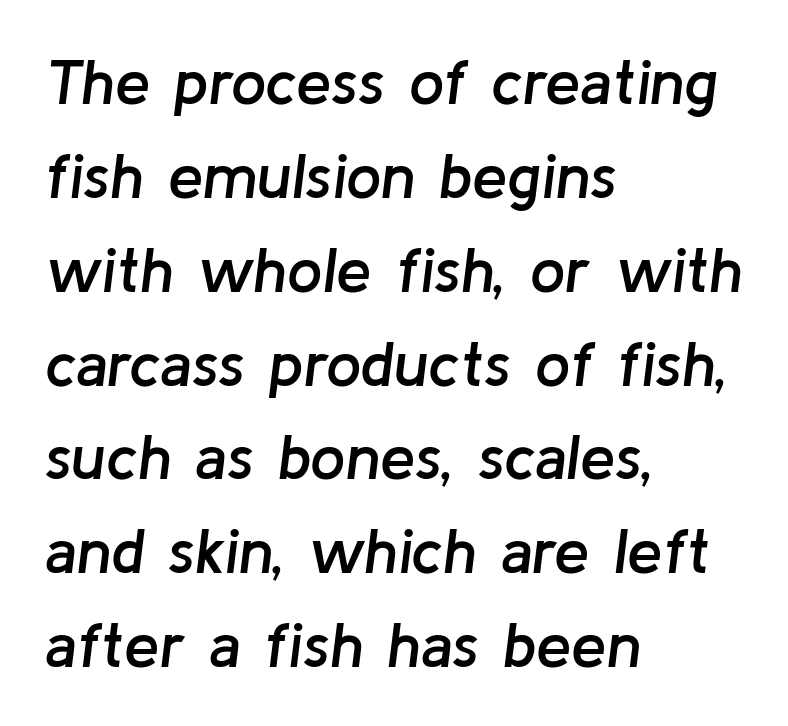
Nobody touched the tracking dial on this one. Varying glyph widths throughout — classic text-font behaviour. Is the type slanted? Yes — the strokes lean at a clear angle. Compared with a centered layout, this one pins lines to the left instead.
